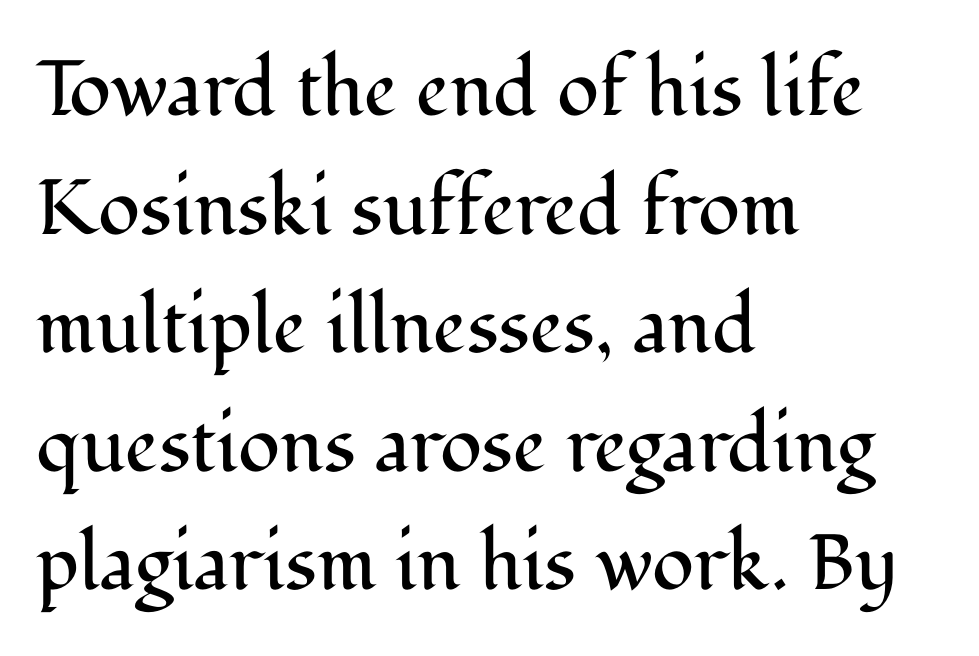
Q: Is the text bold? A: No.
Q: Is the text italic (slanted)? A: No, it is upright.
Q: Is the typeface a serif or a sans-serif typeface? A: Serif.
Q: Is the text underlined? A: No.
Q: How is the paragraph aligned? A: Left-aligned.
Q: Is the spacing between letters normal or unusually wide? A: Normal.
Q: Is the spacing between lines tight, normal or loose? A: Normal.
Q: Width (condensed, normal, or wide)? A: Normal.
Q: Stroke contrast? A: Medium.
Q: x-height? A: Medium.
Q: Monospaced? A: No.
